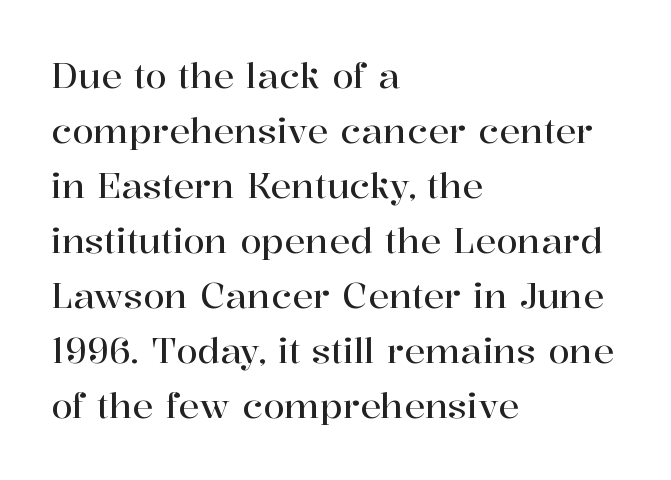
The image shows 35 px serif type, upright; set left-aligned, normal line spacing (1.57x), normal letter spacing, not underlined; high stroke contrast and a medium x-height.
